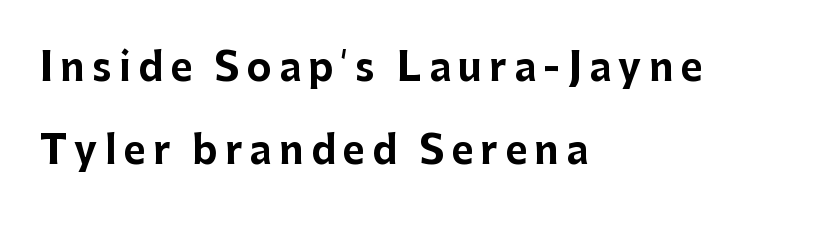
Q: Is the text bold? A: Yes.
Q: Is the text italic (slanted)? A: No, it is upright.
Q: Is the typeface a serif or a sans-serif typeface? A: Sans-serif.
Q: Is the text underlined? A: No.
Q: How is the paragraph aligned? A: Left-aligned.
Q: Is the spacing between lines tight, normal or loose? A: Loose.
Q: Width (condensed, normal, or wide)? A: Normal.
Q: Stroke contrast? A: Low.
Q: x-height? A: Medium.
Q: Monospaced? A: No.
